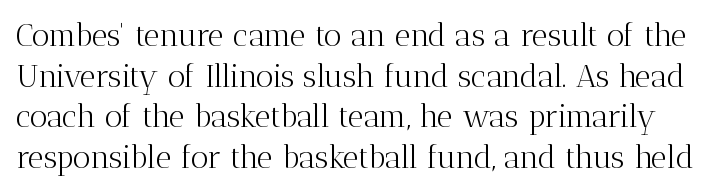
{"serif": "yes", "italic": "no", "bold": "no", "weight": "light", "width": "normal", "stroke_contrast": "medium", "x_height": "medium", "monospaced": "no", "underline": "no", "line_spacing": "normal", "line_spacing_ratio": 1.31, "letter_spacing": "normal", "letter_spacing_em": 0.0, "glyph_px": 31}
